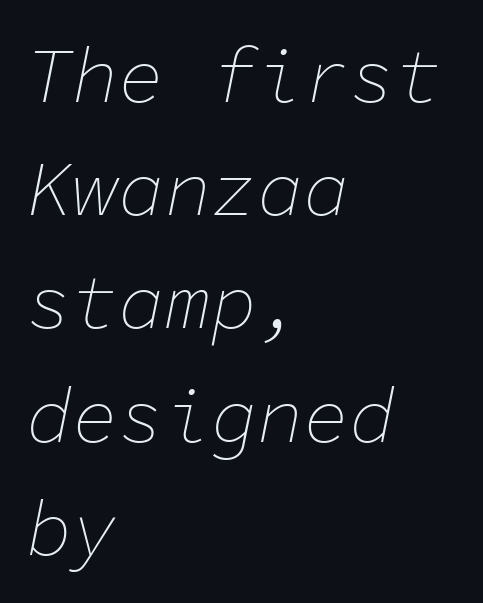
{"italic": "yes", "lean": "right", "slant_degrees": 11, "bold": "no", "weight": "thin", "width": "normal", "stroke_contrast": "low", "x_height": "medium", "monospaced": "yes", "underline": "no", "align": "left", "line_spacing": "normal", "line_spacing_ratio": 1.47, "letter_spacing": "normal", "letter_spacing_em": 0.0, "glyph_px": 77}
